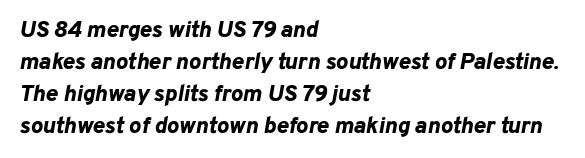
Q: Is the text bold? A: Yes.
Q: Is the text italic (slanted)? A: Yes, it leans right by about 10 degrees.
Q: Is the text underlined? A: No.
Q: How is the paragraph aligned? A: Left-aligned.
Q: Is the spacing between letters normal or unusually wide? A: Normal.
Q: Is the spacing between lines tight, normal or loose? A: Normal.
